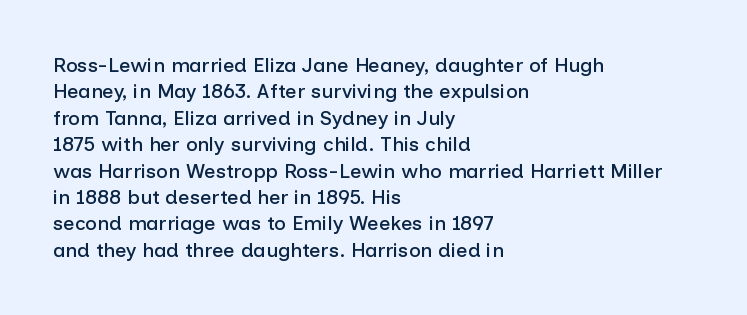
Default kerning and tracking; the words read as compact shapes. Evenly set lines give the paragraph a standard silhouette. In CSS terms this would be text-align: left. A bare baseline throughout the passage. Every character sits straight up, as roman type does.
